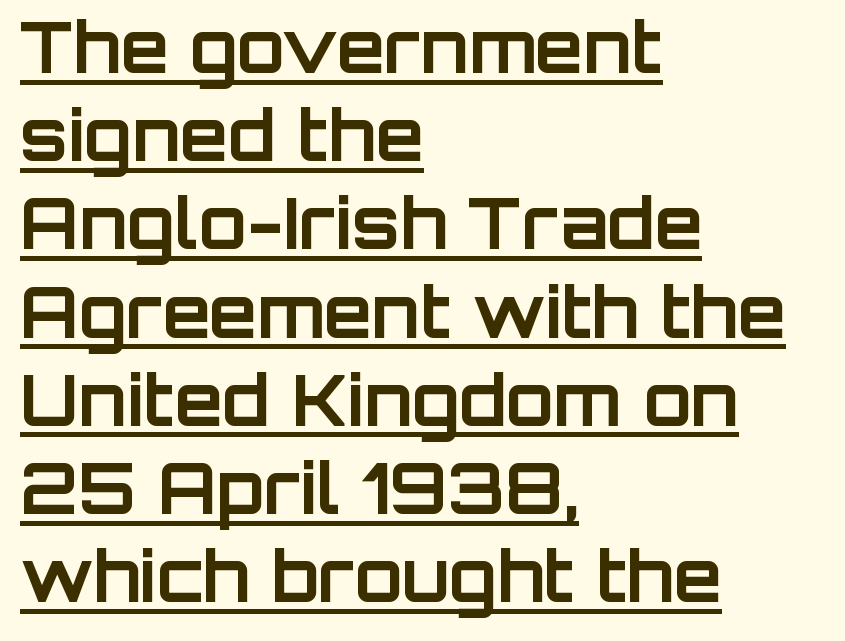
{"serif": "no", "italic": "no", "bold": "yes", "weight": "bold", "width": "normal", "stroke_contrast": "low", "x_height": "large", "monospaced": "no", "underline": "yes", "align": "left", "line_spacing": "normal", "line_spacing_ratio": 1.26, "letter_spacing": "normal", "letter_spacing_em": 0.0, "glyph_px": 70}
